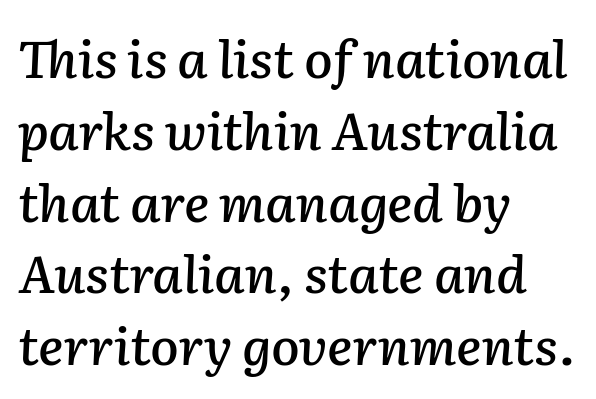
Q: Is the text italic (slanted)? A: Yes, it leans right by about 2 degrees.
Q: Is the text underlined? A: No.
Q: How is the paragraph aligned? A: Left-aligned.
Q: Is the spacing between letters normal or unusually wide? A: Normal.
Q: Is the spacing between lines tight, normal or loose? A: Normal.
Q: Width (condensed, normal, or wide)? A: Normal.
Q: Stroke contrast? A: Low.
Q: x-height? A: Medium.
Q: Monospaced? A: No.
